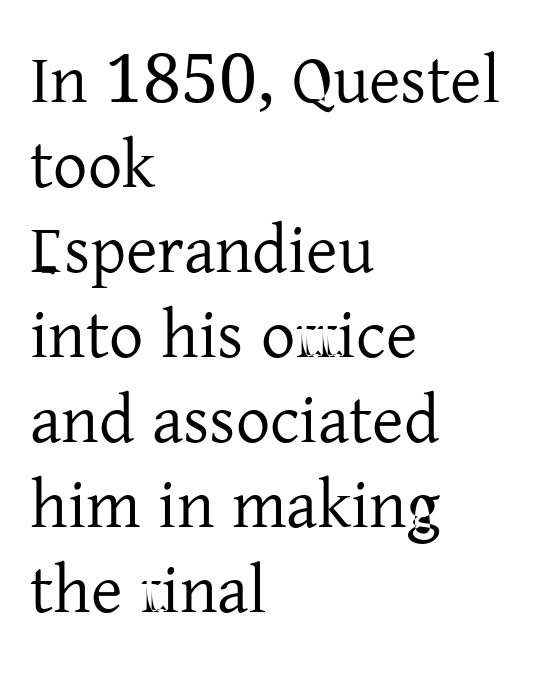
Q: Is the text bold? A: No.
Q: Is the text italic (slanted)? A: No, it is upright.
Q: Is the typeface a serif or a sans-serif typeface? A: Serif.
Q: Is the text underlined? A: No.
Q: How is the paragraph aligned? A: Left-aligned.
Q: Is the spacing between letters normal or unusually wide? A: Normal.
Q: Is the spacing between lines tight, normal or loose? A: Normal.
Q: Width (condensed, normal, or wide)? A: Normal.
Q: Stroke contrast? A: Low.
Q: x-height? A: Medium.
Q: Monospaced? A: No.
